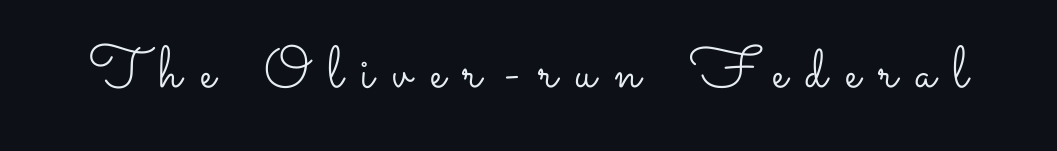
Q: Is the text bold? A: No.
Q: Is the text italic (slanted)? A: Yes.
Q: Is the text underlined? A: No.
Q: Is the spacing between letters normal or unusually wide? A: Unusually wide.
Q: Width (condensed, normal, or wide)? A: Wide.
Q: Stroke contrast? A: Low.
Q: x-height? A: Small.
Q: Monospaced? A: No.
